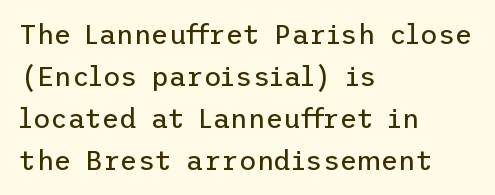
Q: Is the text bold? A: No.
Q: Is the text italic (slanted)? A: No, it is upright.
Q: Is the text underlined? A: No.
Q: How is the paragraph aligned? A: Left-aligned.
Q: Is the spacing between letters normal or unusually wide? A: Normal.
Q: Is the spacing between lines tight, normal or loose? A: Normal.
